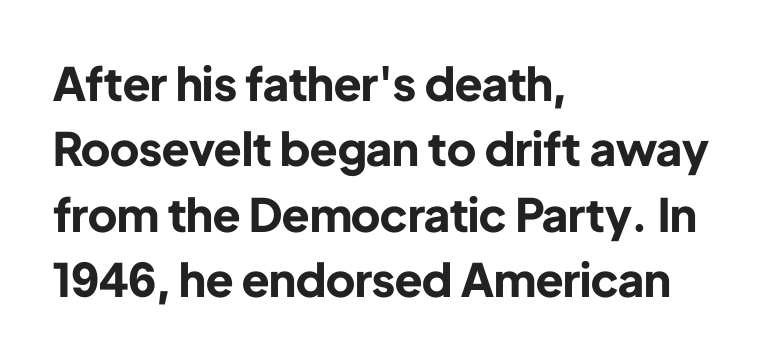
The image shows 46 px bold sans-serif type, upright; set left-aligned, normal line spacing (1.42x), normal letter spacing, not underlined; low stroke contrast and a medium x-height.
